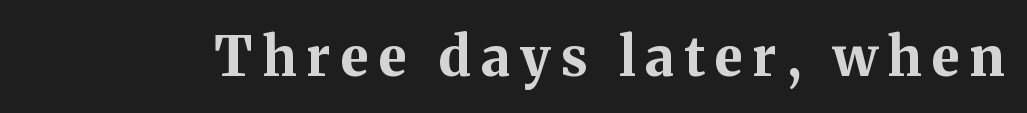
{"serif": "yes", "italic": "no", "bold": "yes", "weight": "bold", "width": "normal", "stroke_contrast": "medium", "x_height": "medium", "monospaced": "no", "underline": "no", "glyph_px": 54}
